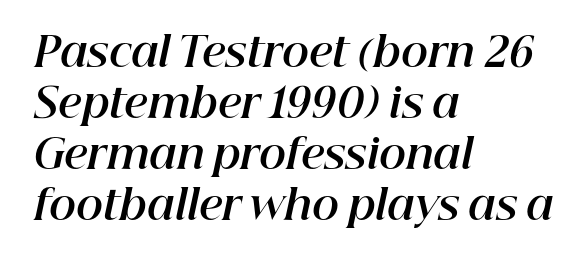
Q: Is the text bold? A: Yes.
Q: Is the text italic (slanted)? A: Yes, it leans right by about 12 degrees.
Q: Is the text underlined? A: No.
Q: How is the paragraph aligned? A: Left-aligned.
Q: Is the spacing between letters normal or unusually wide? A: Normal.
Q: Width (condensed, normal, or wide)? A: Normal.
Q: Stroke contrast? A: High.
Q: x-height? A: Medium.
Q: Monospaced? A: No.
